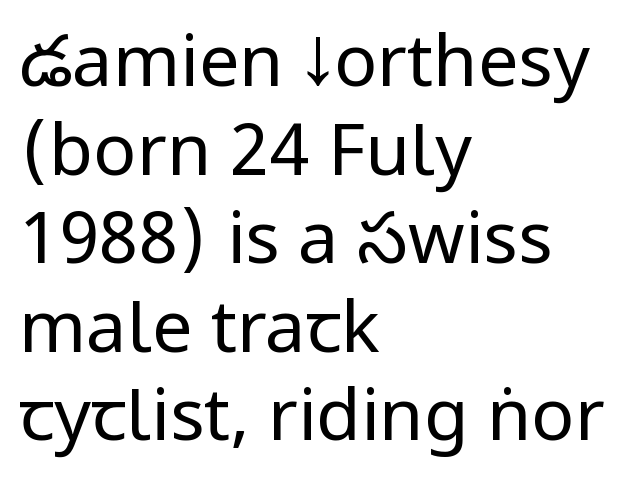
{"serif": "no", "italic": "no", "bold": "no", "weight": "regular", "width": "condensed", "stroke_contrast": "low", "x_height": "large", "monospaced": "no", "underline": "no", "align": "left", "line_spacing_ratio": 1.23, "letter_spacing": "normal", "letter_spacing_em": 0.0, "glyph_px": 72}
